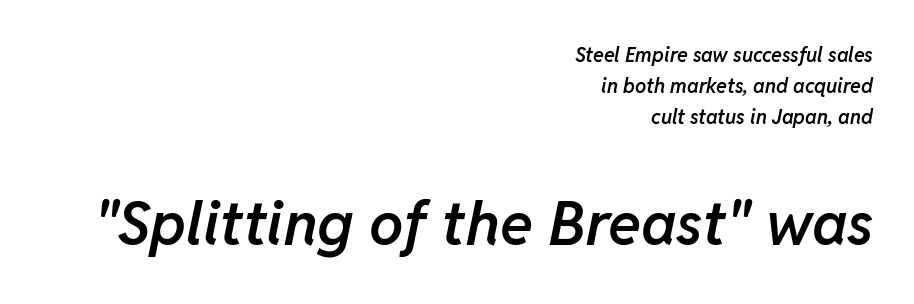
The image shows 61 px semibold type, italic (leaning right); set right-aligned, normal line spacing (1.55x), normal letter spacing, not underlined; the second (bottom) block is 3.05x larger; low stroke contrast and a medium x-height.
